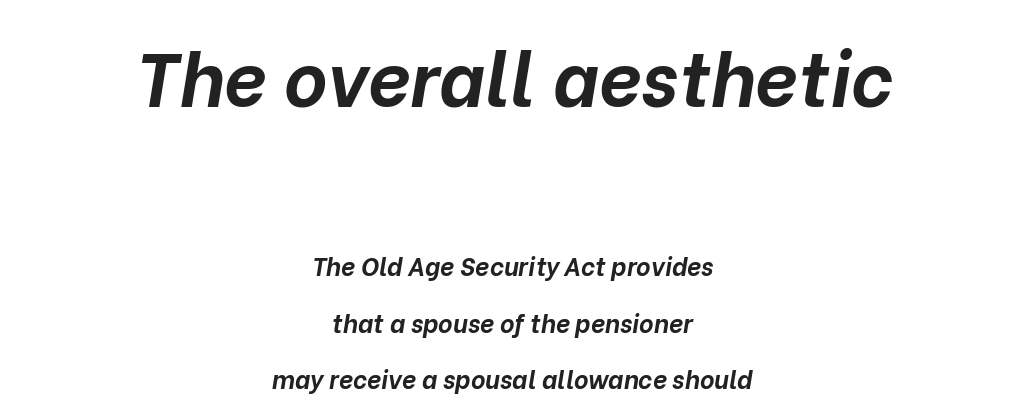
Q: Is the text bold? A: Yes.
Q: Is the text italic (slanted)? A: Yes, it leans right by about 10 degrees.
Q: Is the text underlined? A: No.
Q: How is the paragraph aligned? A: Centered.
Q: Is the spacing between letters normal or unusually wide? A: Normal.
Q: Is the spacing between lines tight, normal or loose? A: Loose.
Q: Which block of text is set in a larger size, the first (top) or the second (bottom)? A: The first (top) one.
Q: Width (condensed, normal, or wide)? A: Normal.
Q: Stroke contrast? A: Low.
Q: x-height? A: Medium.
Q: Monospaced? A: No.
